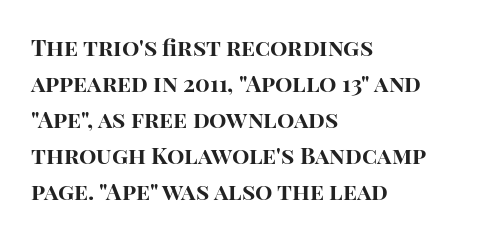
Q: Is the text bold? A: Yes.
Q: Is the text italic (slanted)? A: No, it is upright.
Q: Is the text underlined? A: No.
Q: How is the paragraph aligned? A: Left-aligned.
Q: Is the spacing between letters normal or unusually wide? A: Normal.
Q: Is the spacing between lines tight, normal or loose? A: Normal.
